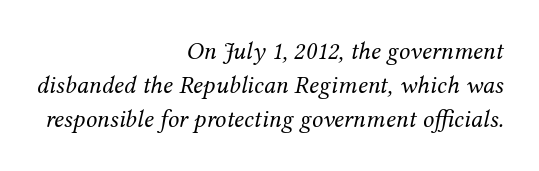
{"italic": "yes", "lean": "right", "slant_degrees": 12, "bold": "no", "underline": "no", "align": "right", "line_spacing": "normal", "line_spacing_ratio": 1.37, "letter_spacing": "normal", "letter_spacing_em": 0.0, "glyph_px": 25}
